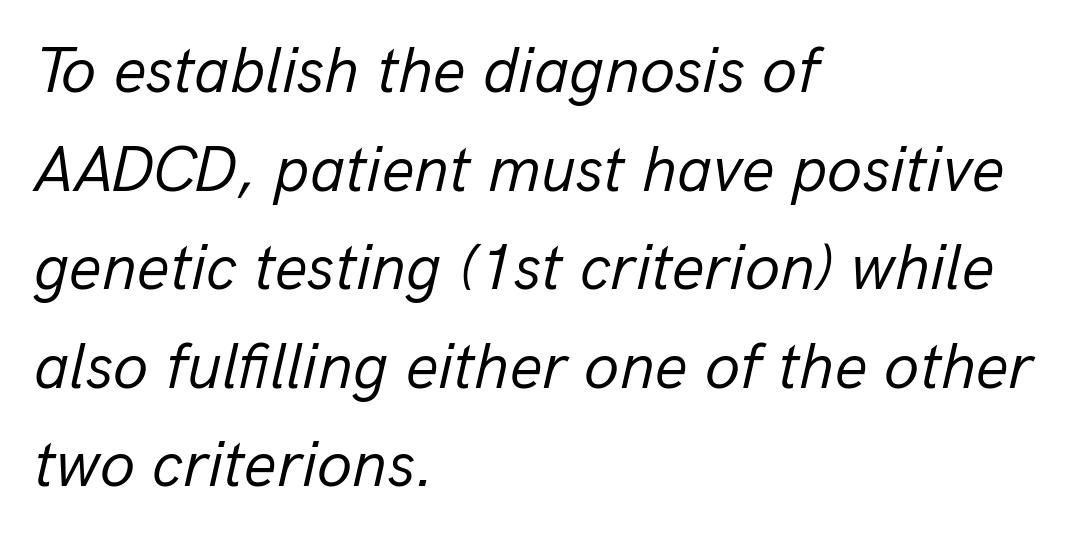
The horizontal fit of the characters is conventional and even. Designer's note — italics engaged. Letters rest on an invisible, unmarked baseline. These lines are rendered in a variable-pitch font.
